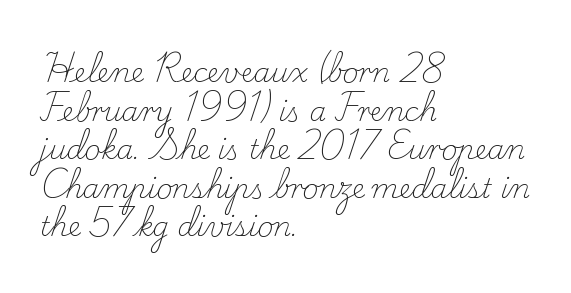
The image shows 27 px text type; set left-aligned, normal line spacing (1.43x), normal letter spacing, not underlined.
